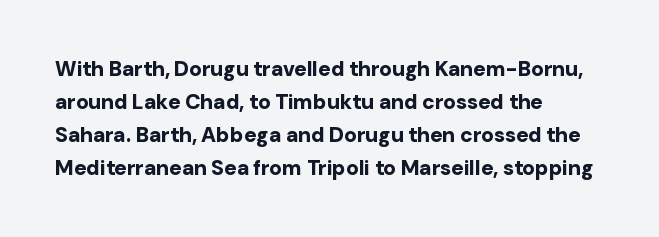
Q: Is the text bold? A: Yes.
Q: Is the text italic (slanted)? A: No, it is upright.
Q: Is the text underlined? A: No.
Q: How is the paragraph aligned? A: Left-aligned.
Q: Is the spacing between letters normal or unusually wide? A: Normal.
Q: Is the spacing between lines tight, normal or loose? A: Normal.
